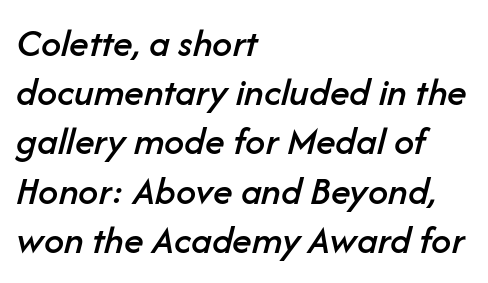
{"italic": "yes", "lean": "right", "slant_degrees": 14, "width": "normal", "stroke_contrast": "low", "x_height": "medium", "monospaced": "no", "underline": "no", "align": "left", "line_spacing_ratio": 1.23, "letter_spacing": "normal", "letter_spacing_em": 0.0, "glyph_px": 40}
